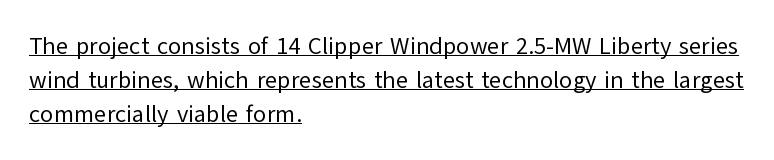
The image shows 24 px text type, upright; set left-aligned, normal line spacing (1.41x), normal letter spacing, underlined.
